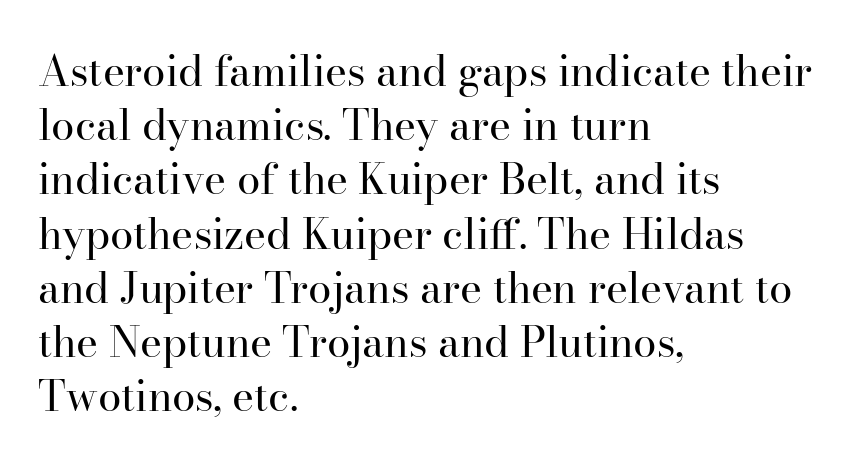
The image shows 42 px regular-weight serif type, upright; set left-aligned, normal line spacing (1.29x), normal letter spacing, not underlined; high stroke contrast and a small x-height.
